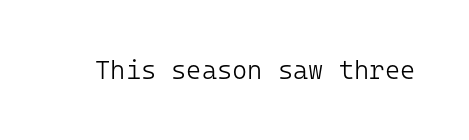
The image shows 26 px text type, upright; set normal letter spacing, not underlined.
